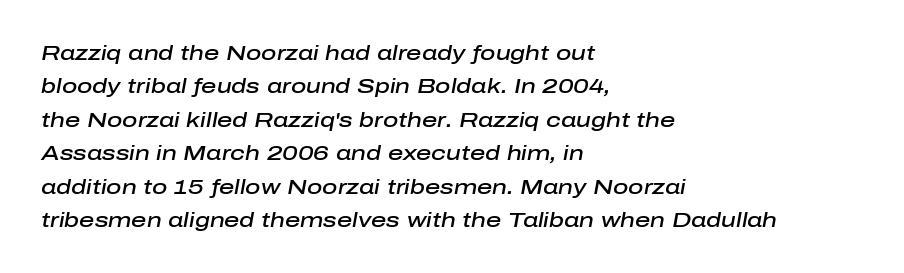
Q: Is the text bold? A: Semi-bold.
Q: Is the text italic (slanted)? A: Yes, it leans right by about 10 degrees.
Q: Is the text underlined? A: No.
Q: How is the paragraph aligned? A: Left-aligned.
Q: Is the spacing between letters normal or unusually wide? A: Normal.
Q: Is the spacing between lines tight, normal or loose? A: Normal.
